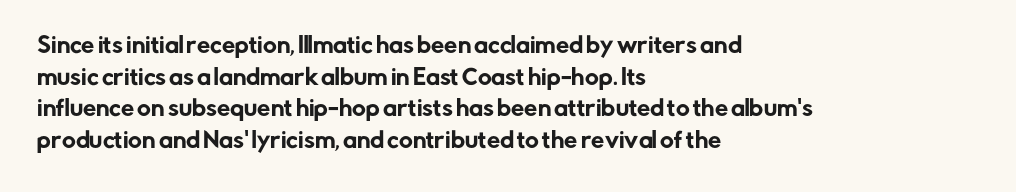
The image shows 21 px text type, upright; set left-aligned, normal line spacing (1.51x), normal letter spacing, not underlined.
